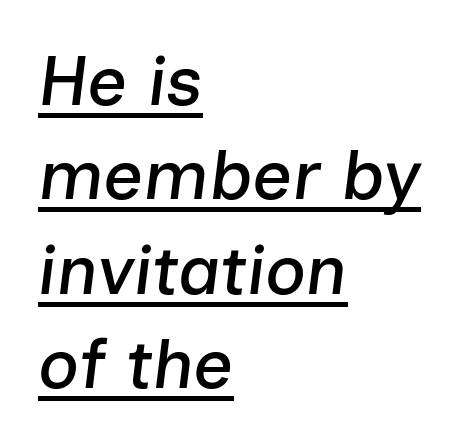
{"italic": "yes", "lean": "right", "slant_degrees": 7, "width": "normal", "stroke_contrast": "low", "x_height": "medium", "monospaced": "no", "underline": "yes", "align": "left", "line_spacing": "normal", "line_spacing_ratio": 1.35, "letter_spacing": "normal", "letter_spacing_em": 0.0, "glyph_px": 70}
